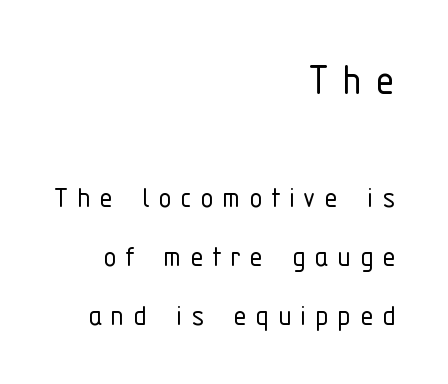
Substantial extra tracking has been applied to these lines. The rag falls on the left side of this text block. Classification — sans serif. It's the straight-up-and-down kind of type.
